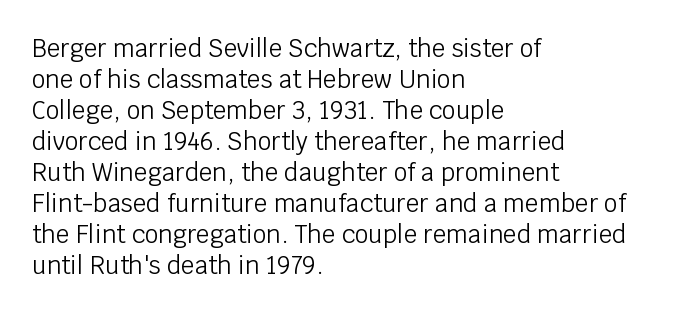
The image shows 24 px text type, upright; set left-aligned, normal line spacing (1.29x), normal letter spacing, not underlined.
